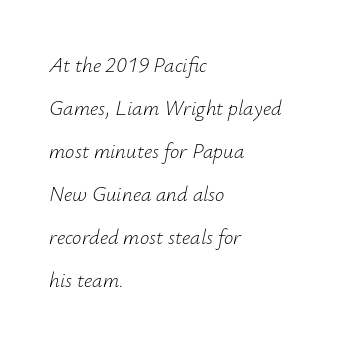
{"italic": "yes", "lean": "right", "slant_degrees": 12, "bold": "no", "underline": "no", "align": "left", "line_spacing": "loose", "line_spacing_ratio": 2.05, "letter_spacing": "normal", "letter_spacing_em": 0.0, "glyph_px": 21}
